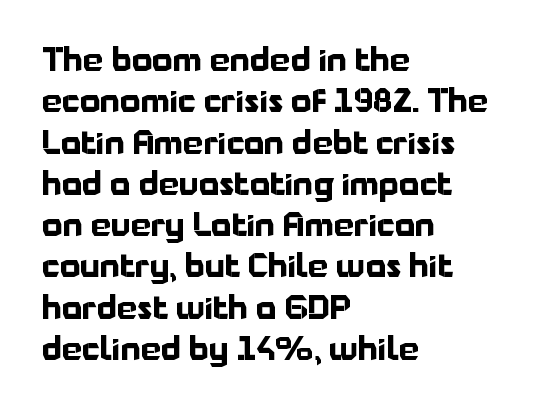
Spacing verdict: proportional, widths tailored to each character. Letter spacing: default. Stroke thickness is high; the sample reads as a true bold. These lines stack with their left ends in a neat column.
